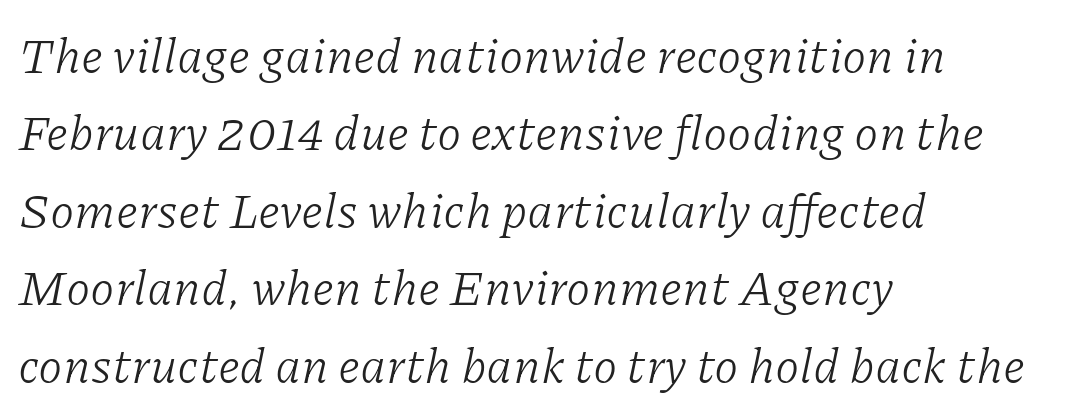
Looks like regular typesetting: each glyph gets only the width it needs. Leading matches the norm, producing a regular column. The typeface chosen for these lines features serifs. The rendering applies a slant to the glyphs. Every row of glyphs begins at an identical x-position on the left.
